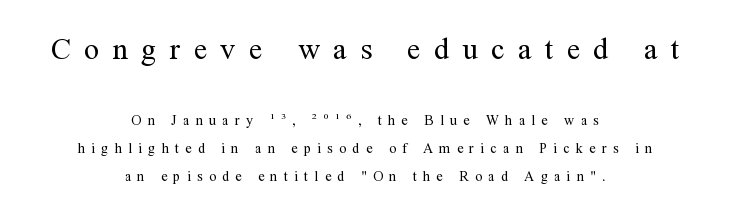
Q: Is the text bold? A: No.
Q: Is the text italic (slanted)? A: No, it is upright.
Q: Is the typeface a serif or a sans-serif typeface? A: Serif.
Q: Is the text underlined? A: No.
Q: How is the paragraph aligned? A: Centered.
Q: Is the spacing between letters normal or unusually wide? A: Unusually wide.
Q: Is the spacing between lines tight, normal or loose? A: Loose.
Q: Which block of text is set in a larger size, the first (top) or the second (bottom)? A: The first (top) one.
Q: Width (condensed, normal, or wide)? A: Normal.
Q: Stroke contrast? A: Medium.
Q: x-height? A: Medium.
Q: Monospaced? A: No.
